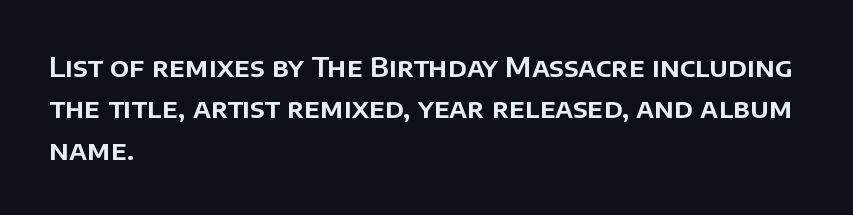
{"italic": "no", "underline": "no", "align": "left", "line_spacing": "normal", "line_spacing_ratio": 1.53, "letter_spacing": "normal", "letter_spacing_em": 0.0, "glyph_px": 27}
